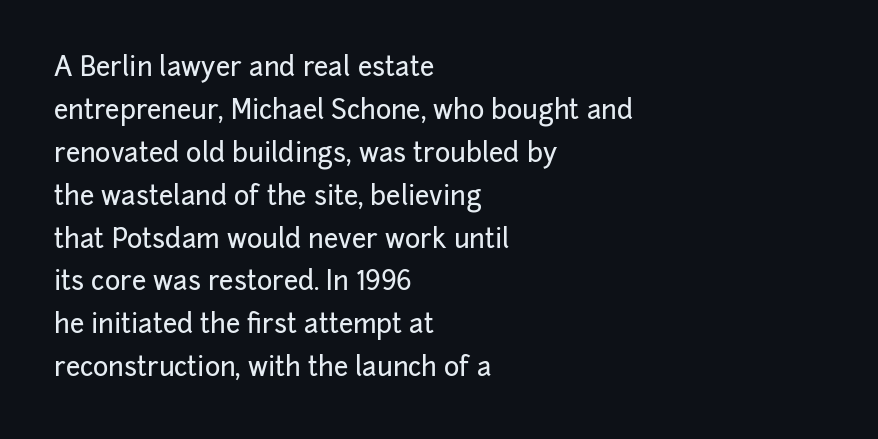
{"italic": "no", "underline": "no", "align": "left", "line_spacing": "normal", "line_spacing_ratio": 1.65, "letter_spacing": "normal", "letter_spacing_em": 0.0, "glyph_px": 26}
